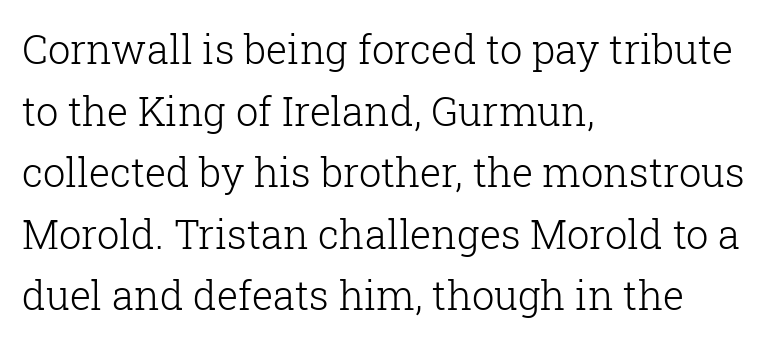
The image shows 40 px light serif type, upright; set left-aligned, normal line spacing (1.54x), normal letter spacing, not underlined; low stroke contrast and a medium x-height.
